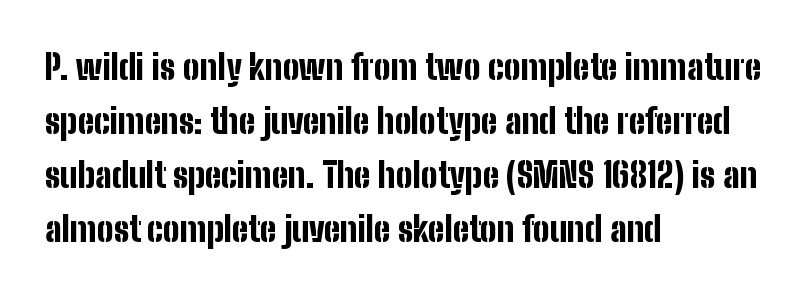
Q: Is the text bold? A: Yes.
Q: Is the text italic (slanted)? A: No, it is upright.
Q: Is the typeface a serif or a sans-serif typeface? A: Sans-serif.
Q: Is the text underlined? A: No.
Q: How is the paragraph aligned? A: Left-aligned.
Q: Is the spacing between letters normal or unusually wide? A: Normal.
Q: Is the spacing between lines tight, normal or loose? A: Normal.
Q: Width (condensed, normal, or wide)? A: Condensed.
Q: Stroke contrast? A: Low.
Q: x-height? A: Medium.
Q: Monospaced? A: No.
